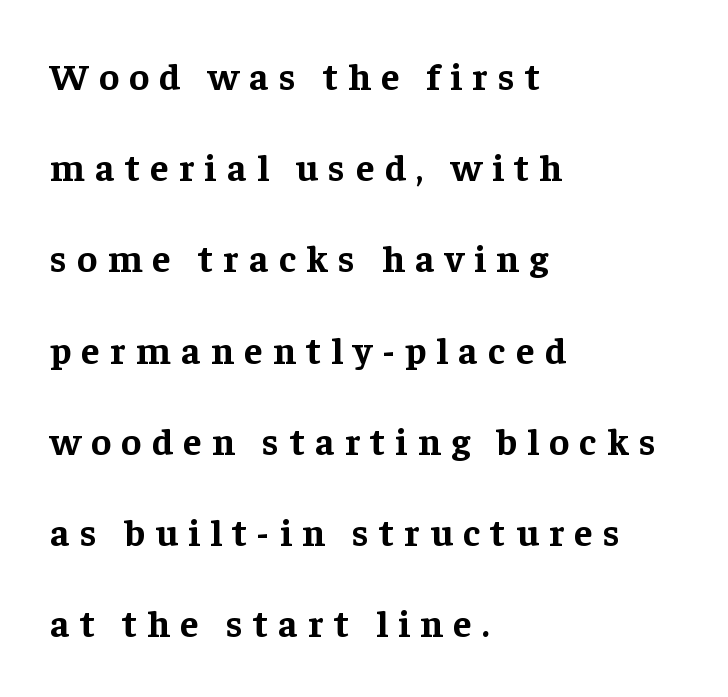
Q: Is the text bold? A: Yes.
Q: Is the text italic (slanted)? A: No, it is upright.
Q: Is the typeface a serif or a sans-serif typeface? A: Serif.
Q: Is the text underlined? A: No.
Q: How is the paragraph aligned? A: Left-aligned.
Q: Is the spacing between letters normal or unusually wide? A: Unusually wide.
Q: Is the spacing between lines tight, normal or loose? A: Loose.
Q: Width (condensed, normal, or wide)? A: Normal.
Q: Stroke contrast? A: Low.
Q: x-height? A: Medium.
Q: Monospaced? A: No.
